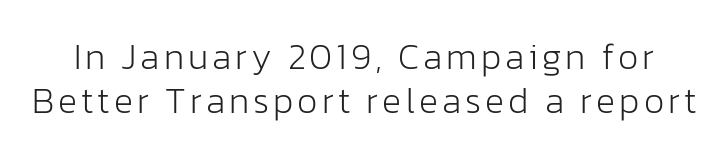
Q: Is the text bold? A: No.
Q: Is the text italic (slanted)? A: No, it is upright.
Q: Is the typeface a serif or a sans-serif typeface? A: Sans-serif.
Q: Is the text underlined? A: No.
Q: Width (condensed, normal, or wide)? A: Normal.
Q: Stroke contrast? A: Low.
Q: x-height? A: Medium.
Q: Monospaced? A: No.
